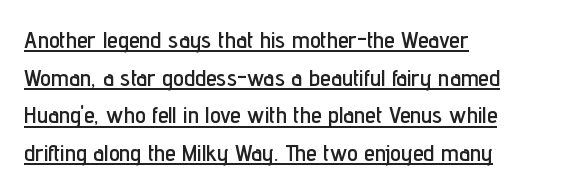
The image shows 24 px text type, upright; set left-aligned, normal line spacing (1.57x), normal letter spacing, underlined.
